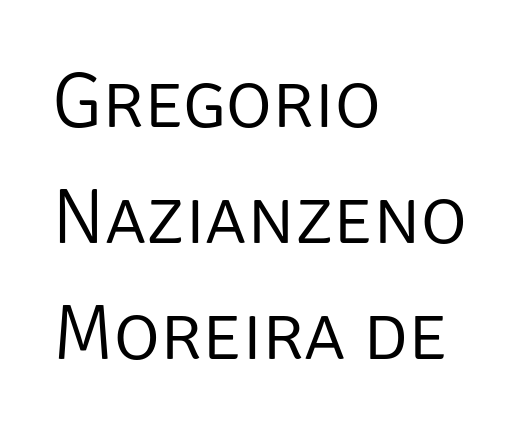
Look at the tracking — it's just the regular setting, nothing added. No word sits above an underline. Check where the strokes stop: nothing finishes them off — pure sans. Does the lettering tilt? It doesn't — this is upright.
